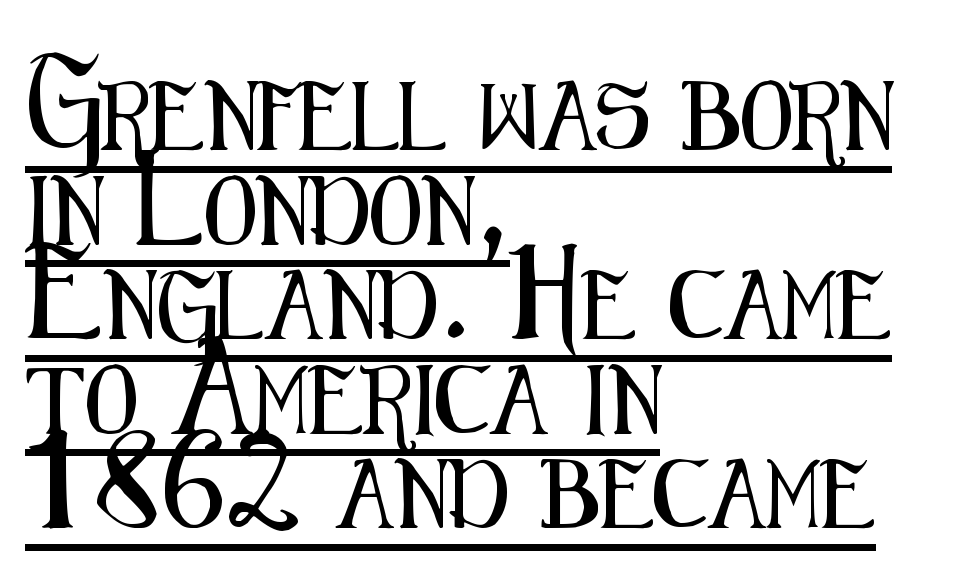
Each line starts at the same left margin while the right side varies. Interline gaps are of average width in this sample. The face used here is proportionally spaced, like ordinary book or web type. A rule runs beneath these lines of type.
